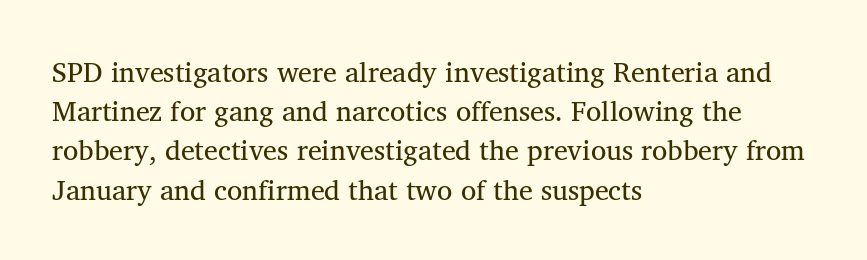
Q: Is the text bold? A: No.
Q: Is the text italic (slanted)? A: No, it is upright.
Q: Is the typeface a serif or a sans-serif typeface? A: Serif.
Q: Is the text underlined? A: No.
Q: How is the paragraph aligned? A: Left-aligned.
Q: Is the spacing between letters normal or unusually wide? A: Normal.
Q: Is the spacing between lines tight, normal or loose? A: Normal.
Q: Width (condensed, normal, or wide)? A: Normal.
Q: Stroke contrast? A: Medium.
Q: x-height? A: Medium.
Q: Monospaced? A: No.
